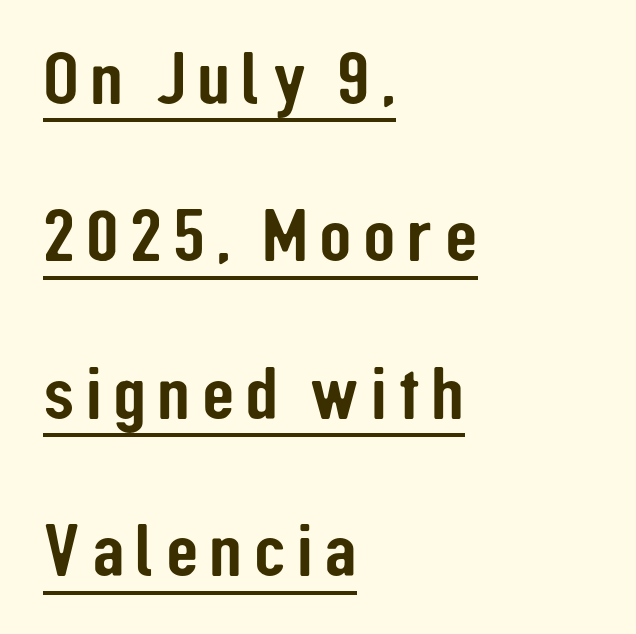
The designer went with a sans here, leaving each stem footless. Has an underline been added? It has. Summary of vertical rhythm: relaxed, with wide interline spacing. The ragged edge is on the right, which tells us the setting is flush left. Varying glyph widths throughout — classic text-font behaviour. Do the letters lean? They stand straight.
